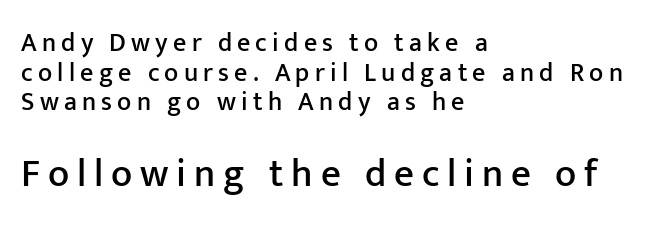
The image shows 39 px sans-serif type, upright; set left-aligned, tight line spacing (1.14x), unusually wide letter spacing (+0.2 em), not underlined; the second (bottom) block is 1.5x larger; low stroke contrast and a medium x-height.
